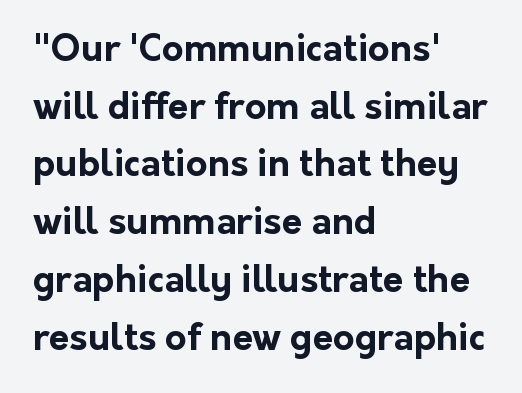
Q: Is the text bold? A: Yes.
Q: Is the text italic (slanted)? A: No, it is upright.
Q: Is the typeface a serif or a sans-serif typeface? A: Sans-serif.
Q: Is the text underlined? A: No.
Q: How is the paragraph aligned? A: Left-aligned.
Q: Is the spacing between letters normal or unusually wide? A: Normal.
Q: Is the spacing between lines tight, normal or loose? A: Normal.
Q: Width (condensed, normal, or wide)? A: Normal.
Q: Stroke contrast? A: Low.
Q: x-height? A: Medium.
Q: Monospaced? A: No.
